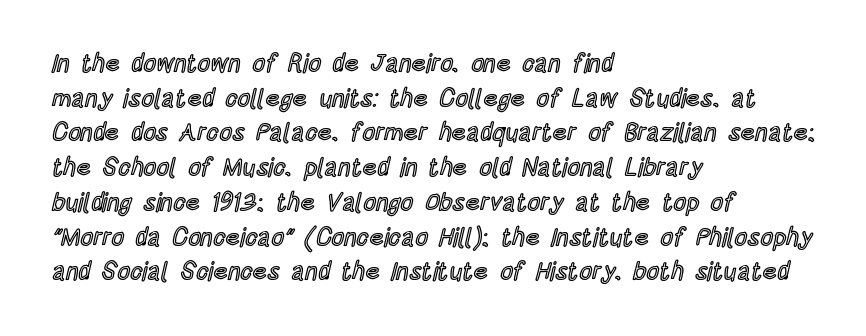
The image shows 25 px text type; set left-aligned, normal line spacing (1.39x), normal letter spacing, not underlined.
